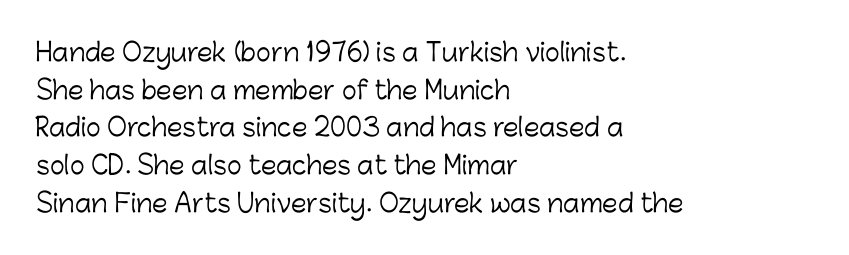
The image shows 25 px text type, upright; set left-aligned, normal line spacing (1.51x), normal letter spacing, not underlined.
